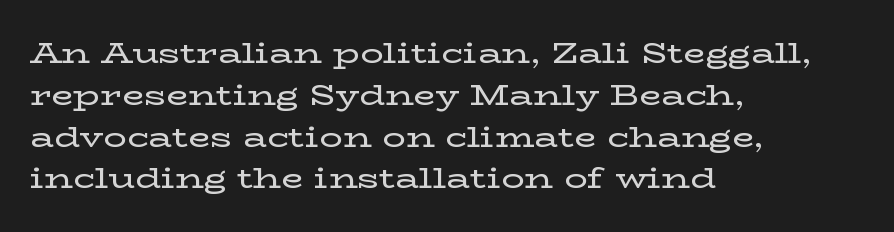
The image shows 29 px wide serif type, upright; set left-aligned, normal line spacing (1.44x), normal letter spacing, not underlined; low stroke contrast and a medium x-height.
